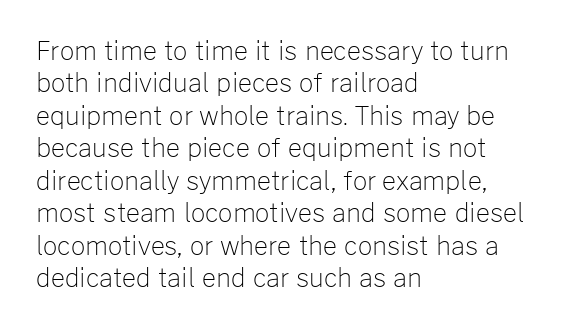
{"italic": "no", "bold": "no", "underline": "no", "align": "left", "line_spacing": "normal", "line_spacing_ratio": 1.3, "letter_spacing": "normal", "letter_spacing_em": 0.0, "glyph_px": 25}
